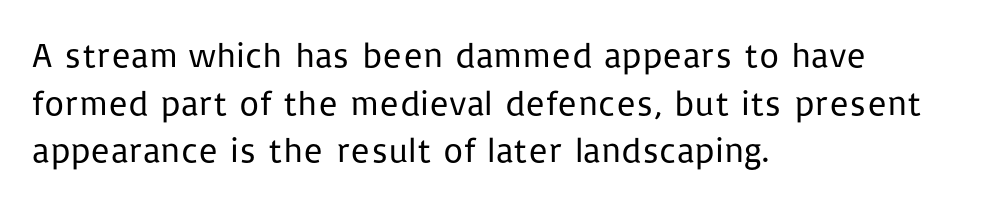
The passage shown is not underscored anywhere. Is the letter spacing exaggerated? No — it looks like the ordinary default. The face used here is proportionally spaced, like ordinary book or web type. Stems and bowls with no extra thickness — not bold.
